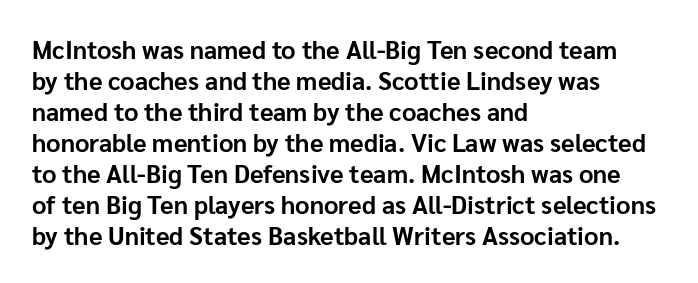
The image shows 25 px bold type, upright; set left-aligned, line spacing 1.24x, normal letter spacing, not underlined.
